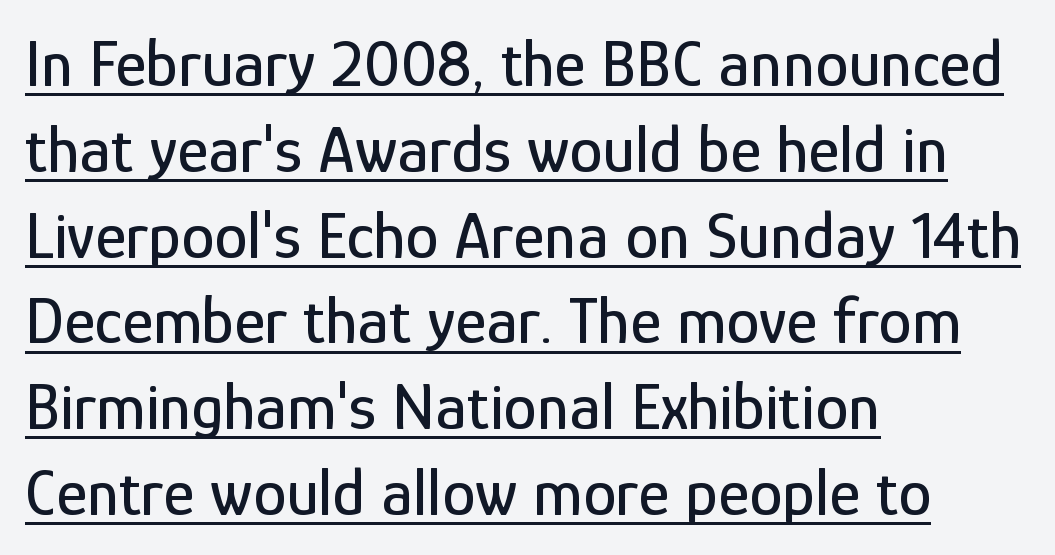
The image shows 67 px condensed sans-serif type, upright; set left-aligned, normal line spacing (1.28x), normal letter spacing, underlined; low stroke contrast and a medium x-height.
